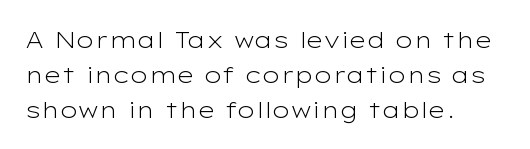
{"italic": "no", "bold": "no", "underline": "no", "align": "left", "line_spacing": "normal", "line_spacing_ratio": 1.52, "letter_spacing": "normal", "letter_spacing_em": 0.0, "glyph_px": 23}
